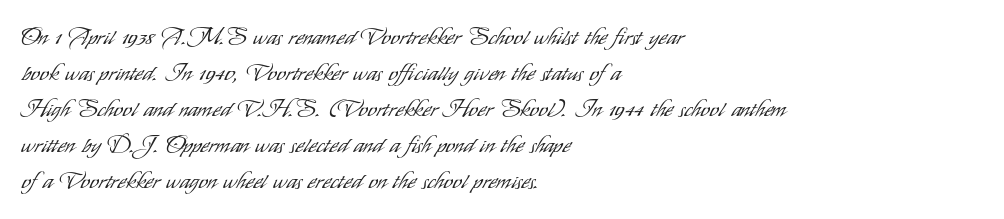
{"bold": "no", "underline": "no", "align": "left", "line_spacing": "normal", "line_spacing_ratio": 1.57, "letter_spacing": "normal", "letter_spacing_em": 0.0, "glyph_px": 23}
